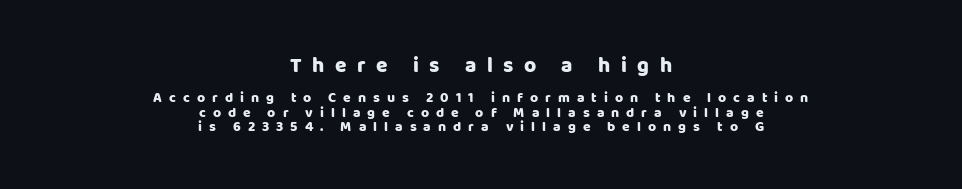
{"italic": "no", "underline": "no", "align": "center", "line_spacing": "tight", "line_spacing_ratio": 1.03, "letter_spacing": "wide", "letter_spacing_em": 0.5, "larger_block": "first", "size_ratio": 1.5, "glyph_px": 21}
